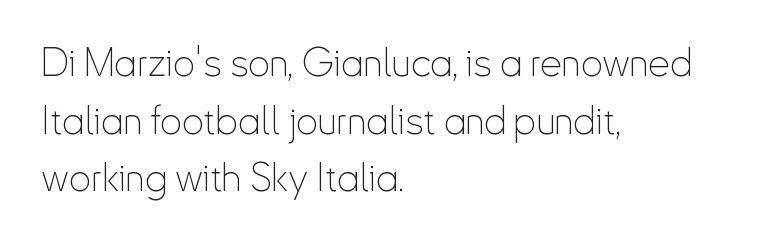
The image shows 39 px thin, condensed sans-serif type, upright; set left-aligned, normal line spacing (1.48x), normal letter spacing, not underlined; low stroke contrast and a small x-height.
